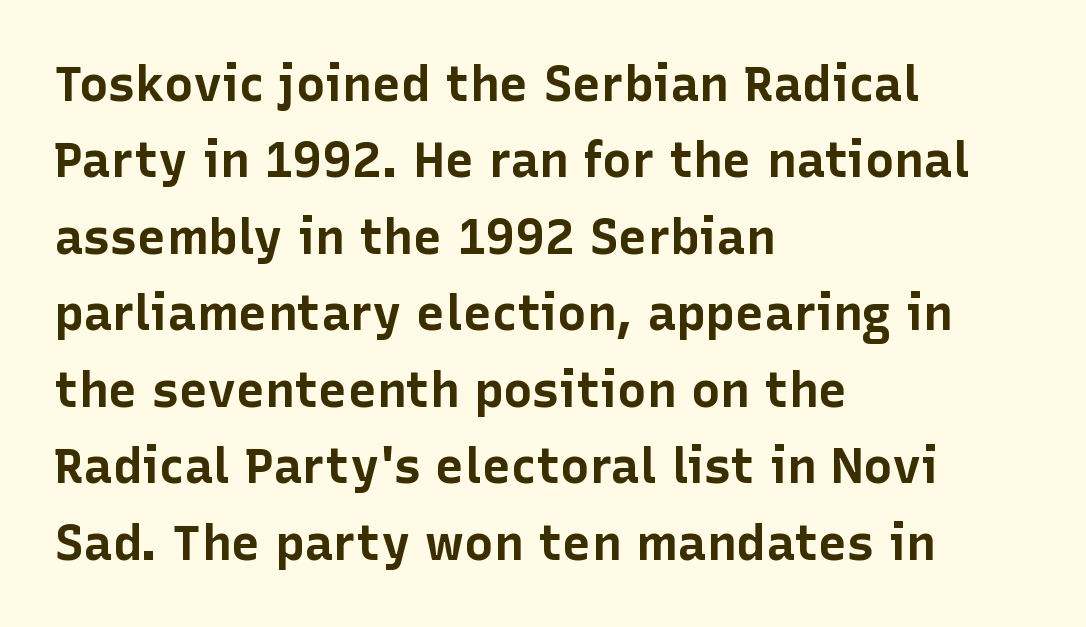
The image shows 49 px bold sans-serif type, upright; set left-aligned, normal line spacing (1.56x), normal letter spacing, not underlined; low stroke contrast and a medium x-height.
